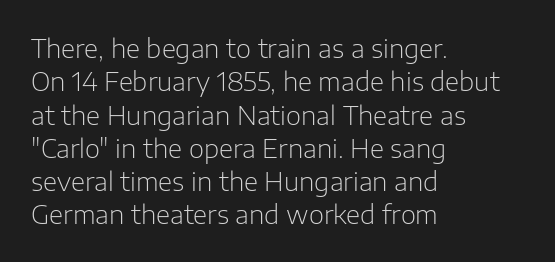
{"italic": "no", "bold": "no", "underline": "no", "align": "left", "line_spacing": "normal", "line_spacing_ratio": 1.28, "letter_spacing": "normal", "letter_spacing_em": 0.0, "glyph_px": 26}
